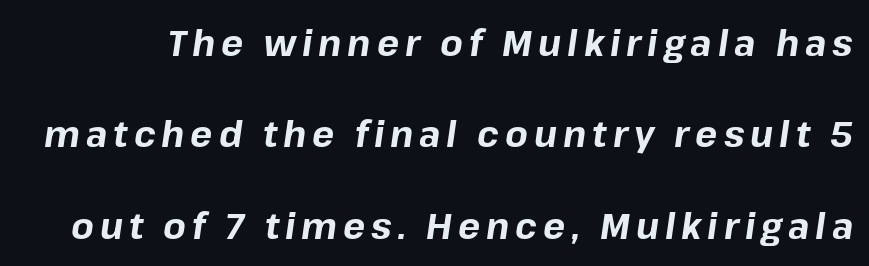
How would I describe the line gaps? Wide and relaxed. Heft: maximum for text — a bold. An italicized treatment has been applied to the whole sample. The string is rendered with underlining switched off. This sample has the flowing, uneven cadence of proportional lettering.
